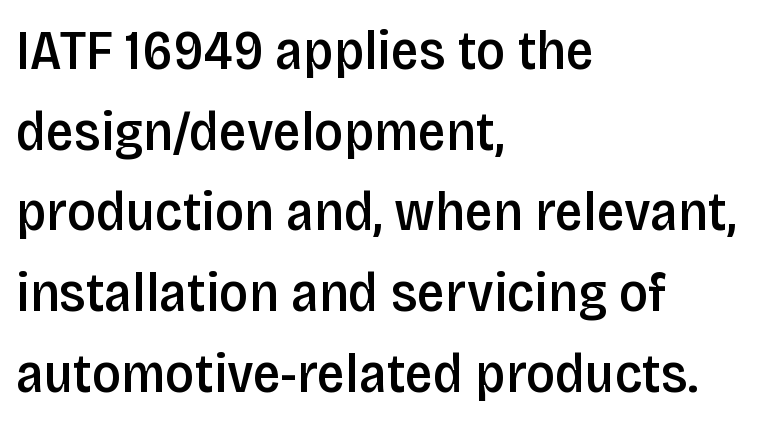
Q: Is the text bold? A: Semi-bold.
Q: Is the text italic (slanted)? A: No, it is upright.
Q: Is the typeface a serif or a sans-serif typeface? A: Sans-serif.
Q: Is the text underlined? A: No.
Q: How is the paragraph aligned? A: Left-aligned.
Q: Is the spacing between letters normal or unusually wide? A: Normal.
Q: Is the spacing between lines tight, normal or loose? A: Normal.
Q: Width (condensed, normal, or wide)? A: Condensed.
Q: Stroke contrast? A: Low.
Q: x-height? A: Large.
Q: Monospaced? A: No.
